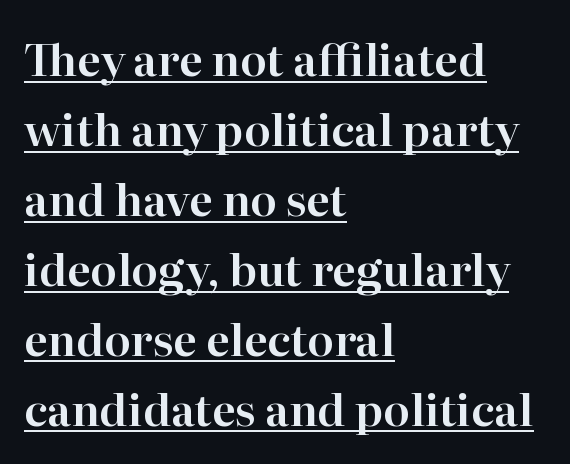
Q: Is the text italic (slanted)? A: No, it is upright.
Q: Is the typeface a serif or a sans-serif typeface? A: Serif.
Q: Is the text underlined? A: Yes.
Q: How is the paragraph aligned? A: Left-aligned.
Q: Is the spacing between letters normal or unusually wide? A: Normal.
Q: Is the spacing between lines tight, normal or loose? A: Normal.
Q: Width (condensed, normal, or wide)? A: Normal.
Q: Stroke contrast? A: High.
Q: x-height? A: Medium.
Q: Monospaced? A: No.
